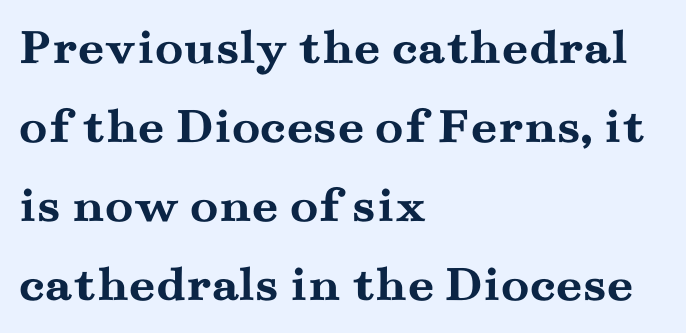
{"serif": "yes", "italic": "no", "bold": "yes", "weight": "semibold", "width": "wide", "stroke_contrast": "medium", "x_height": "small", "monospaced": "no", "underline": "no", "align": "left", "line_spacing": "normal", "line_spacing_ratio": 1.52, "letter_spacing": "normal", "letter_spacing_em": 0.0, "glyph_px": 52}
